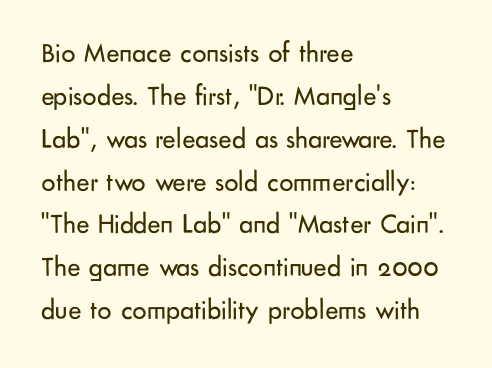
Honestly, there is no underline to notice here at all. The paragraph shown leans on its left margin. Think of a printed novel: that variable character pitch is what you see here. In terms of leading, this rendering sits right in the middle. The gaps between neighbouring characters are ordinary and unremarkable.
